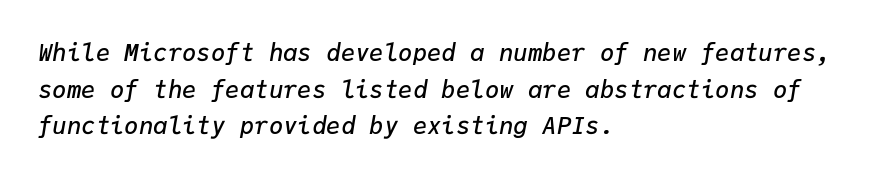
The space beneath each line is pristine and unruled. Slant detected: the letters are inclined. Slightly chunky letters — semibold, I'd say, not full bold. Each word holds together tightly as a unit, with standard inter-letter gaps. Quick note: interline space is typical. Teacher's note: observe the even left margin — that is flush-left alignment.
